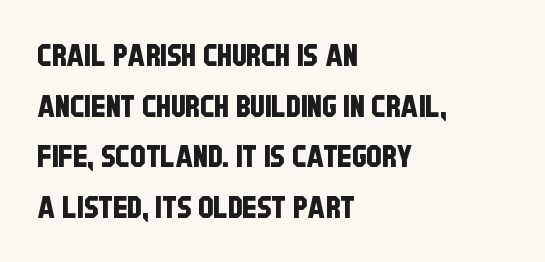
The image shows 31 px condensed sans-serif type; set left-aligned, normal line spacing (1.63x), normal letter spacing, not underlined; low stroke contrast and a large x-height.
